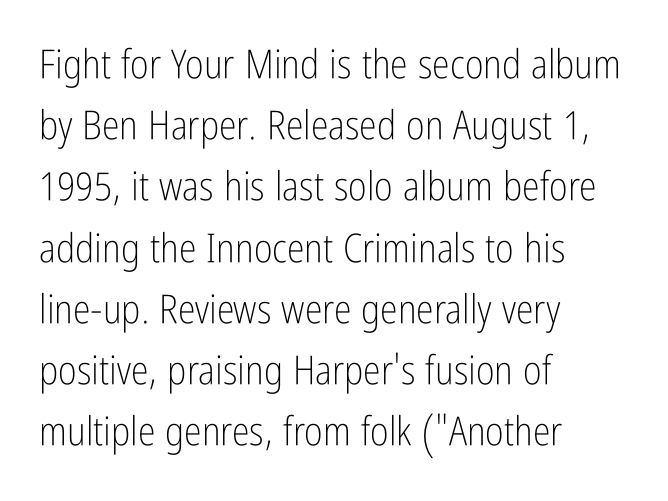
The image shows 40 px light, condensed sans-serif type, upright; set left-aligned, normal line spacing (1.53x), normal letter spacing, not underlined; low stroke contrast and a medium x-height.
